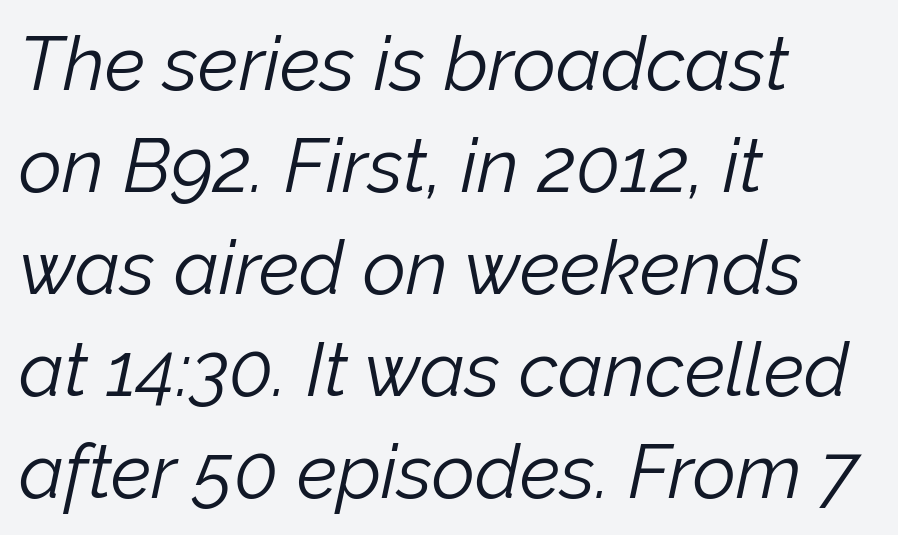
Q: Is the text bold? A: No.
Q: Is the text italic (slanted)? A: Yes, it leans right by about 12 degrees.
Q: Is the text underlined? A: No.
Q: How is the paragraph aligned? A: Left-aligned.
Q: Is the spacing between letters normal or unusually wide? A: Normal.
Q: Is the spacing between lines tight, normal or loose? A: Normal.
Q: Width (condensed, normal, or wide)? A: Normal.
Q: Stroke contrast? A: Low.
Q: x-height? A: Medium.
Q: Monospaced? A: No.
